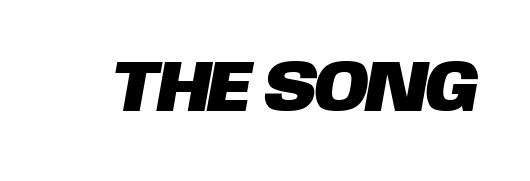
Q: Is the typeface a serif or a sans-serif typeface? A: Sans-serif.
Q: Is the text underlined? A: No.
Q: Is the spacing between letters normal or unusually wide? A: Normal.
Q: Width (condensed, normal, or wide)? A: Normal.
Q: Stroke contrast? A: Low.
Q: x-height? A: Large.
Q: Monospaced? A: No.
